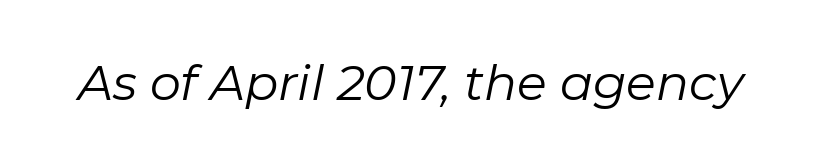
Note the varied advance widths — an 'i' is clearly narrower than an 'm'. Looking at the ascenders, they clearly lean. A clean baseline with only descenders dipping below it. Letters have the restrained weight of plain body copy at most.
